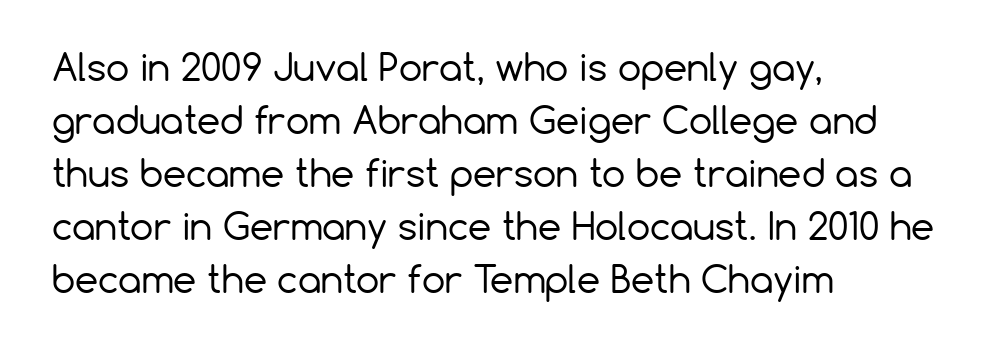
The image shows 37 px regular-weight sans-serif type, upright; set left-aligned, normal line spacing (1.43x), normal letter spacing, not underlined; low stroke contrast and a medium x-height.
